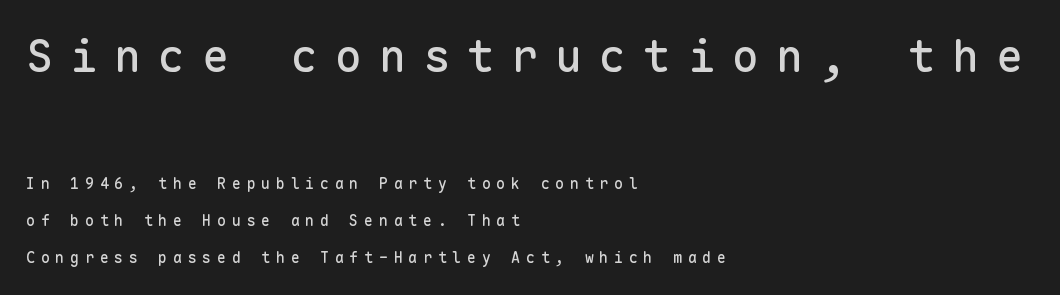
{"serif": "no", "italic": "no", "width": "normal", "stroke_contrast": "low", "x_height": "medium", "monospaced": "yes", "underline": "no", "align": "left", "line_spacing": "loose", "line_spacing_ratio": 2.47, "letter_spacing": "wide", "letter_spacing_em": 0.38, "larger_block": "first", "size_ratio": 3.0, "glyph_px": 45}
